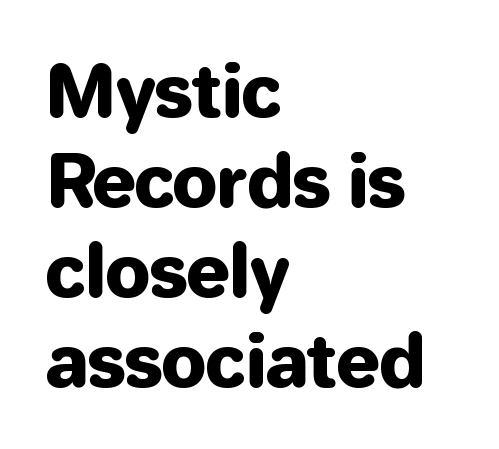
Q: Is the text italic (slanted)? A: No, it is upright.
Q: Is the typeface a serif or a sans-serif typeface? A: Sans-serif.
Q: Is the text underlined? A: No.
Q: How is the paragraph aligned? A: Left-aligned.
Q: Is the spacing between letters normal or unusually wide? A: Normal.
Q: Is the spacing between lines tight, normal or loose? A: Normal.
Q: Width (condensed, normal, or wide)? A: Normal.
Q: Stroke contrast? A: Low.
Q: x-height? A: Medium.
Q: Monospaced? A: No.
